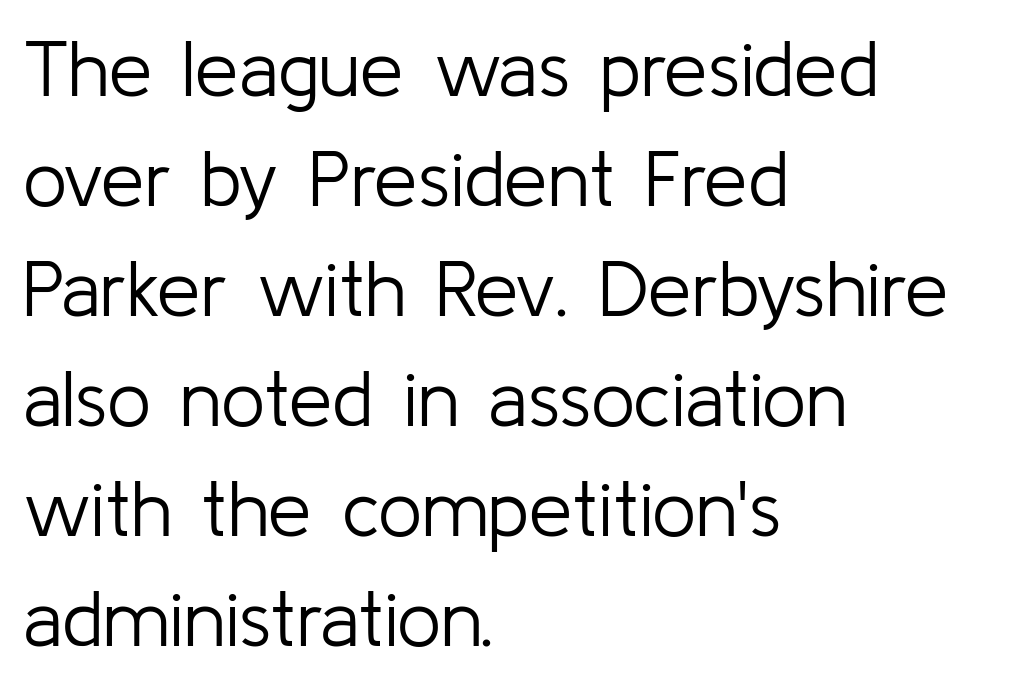
Q: Is the text bold? A: No.
Q: Is the text italic (slanted)? A: No, it is upright.
Q: Is the typeface a serif or a sans-serif typeface? A: Sans-serif.
Q: Is the text underlined? A: No.
Q: How is the paragraph aligned? A: Left-aligned.
Q: Is the spacing between letters normal or unusually wide? A: Normal.
Q: Is the spacing between lines tight, normal or loose? A: Normal.
Q: Width (condensed, normal, or wide)? A: Normal.
Q: Stroke contrast? A: Low.
Q: x-height? A: Medium.
Q: Monospaced? A: No.
